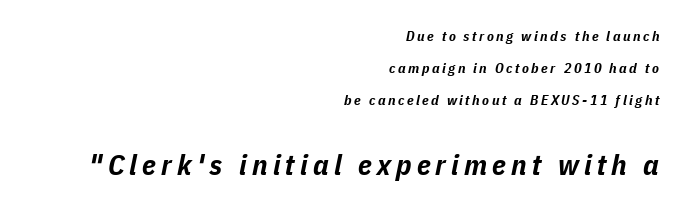
{"italic": "yes", "lean": "right", "slant_degrees": 11, "bold": "yes", "weight": "bold", "width": "condensed", "stroke_contrast": "low", "x_height": "medium", "monospaced": "no", "underline": "no", "align": "right", "line_spacing": "loose", "line_spacing_ratio": 2.29, "larger_block": "second", "size_ratio": 2.07, "glyph_px": 29}
